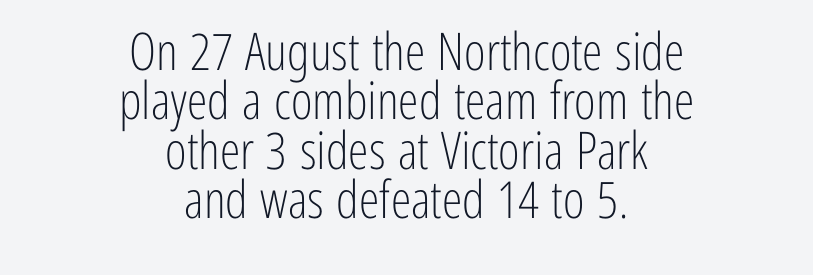
The image shows 52 px light, condensed sans-serif type, upright; set centered, tight line spacing (0.95x), normal letter spacing, not underlined; low stroke contrast and a medium x-height.
